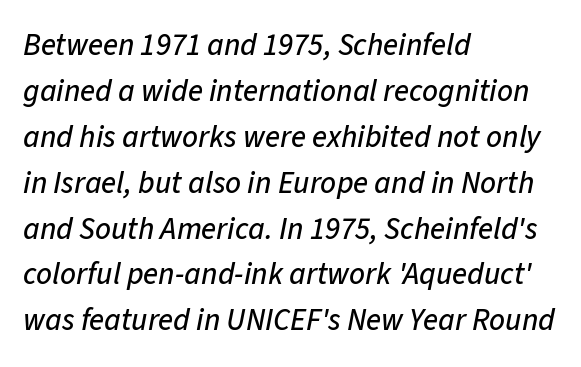
One glance says typical: line gaps are just what's usual. Alignment: flush left. Is this a fixed-width face? No — the glyphs have proportional, varying widths. Is the type slanted? Yes — the strokes lean at a clear angle. A typesetter would call this zero additional tracking.
